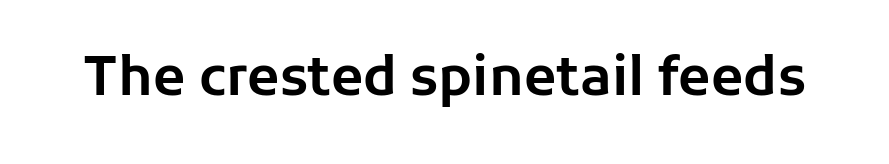
This is the regular roman posture of the typeface. The area under the type is left untouched. The passage shown has conventional tracking throughout. The text was rendered using a sans face with plain stroke endings. Spacing verdict: proportional, widths tailored to each character.
